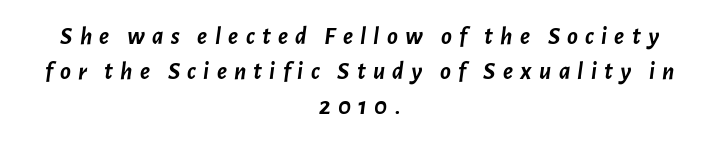
Q: Is the text bold? A: Yes.
Q: Is the text italic (slanted)? A: Yes, it leans right by about 7 degrees.
Q: Is the text underlined? A: No.
Q: How is the paragraph aligned? A: Centered.
Q: Is the spacing between letters normal or unusually wide? A: Unusually wide.
Q: Is the spacing between lines tight, normal or loose? A: Normal.
